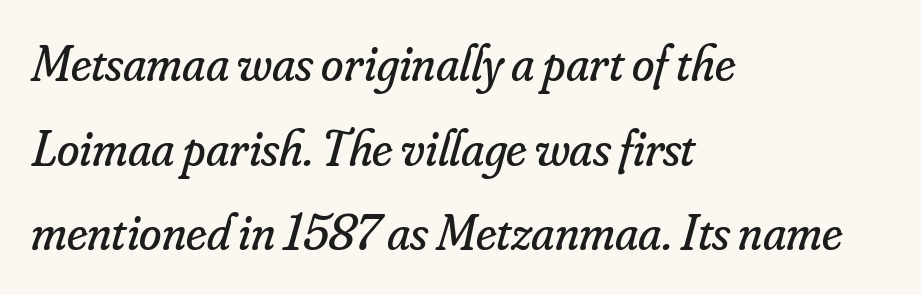
Is this a fixed-width face? No — the glyphs have proportional, varying widths. The glyphs in this specimen are seriffed. Is this a heavy cut? Hardly; it is regular or lighter. This sample keeps an unexceptional amount of space between lines. Underlining? Definitely not there.
